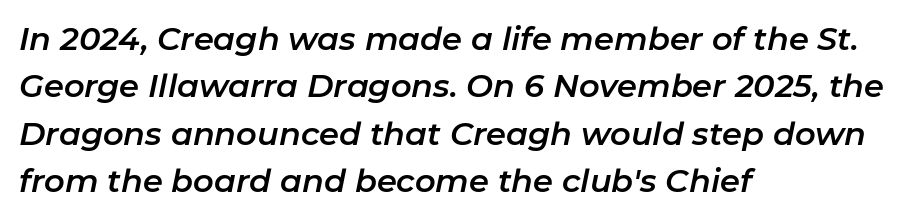
The rendering uses natural spacing where letterforms have individual widths. Leading matches the norm, producing a regular column. You could call the tracking neutral — neither tight nor loose. Caption: multi-line text, flush left, ragged right. Check the space under the baseline: it is left empty. Slanted lettering throughout.
